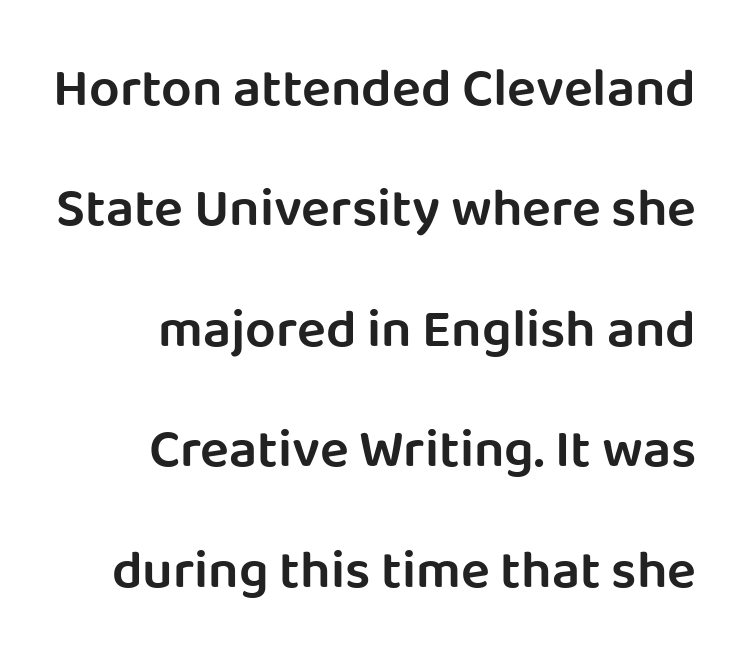
The image shows 54 px semibold sans-serif type, upright; set right-aligned, loose line spacing (2.23x), normal letter spacing, not underlined; low stroke contrast and a large x-height.
